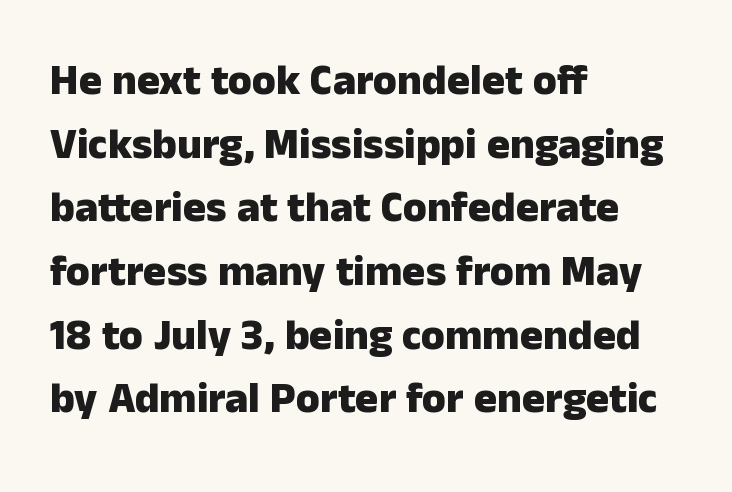
Q: Is the text bold? A: Yes.
Q: Is the text italic (slanted)? A: No, it is upright.
Q: Is the typeface a serif or a sans-serif typeface? A: Sans-serif.
Q: Is the text underlined? A: No.
Q: How is the paragraph aligned? A: Left-aligned.
Q: Is the spacing between letters normal or unusually wide? A: Normal.
Q: Is the spacing between lines tight, normal or loose? A: Normal.
Q: Width (condensed, normal, or wide)? A: Normal.
Q: Stroke contrast? A: Low.
Q: x-height? A: Medium.
Q: Monospaced? A: No.
